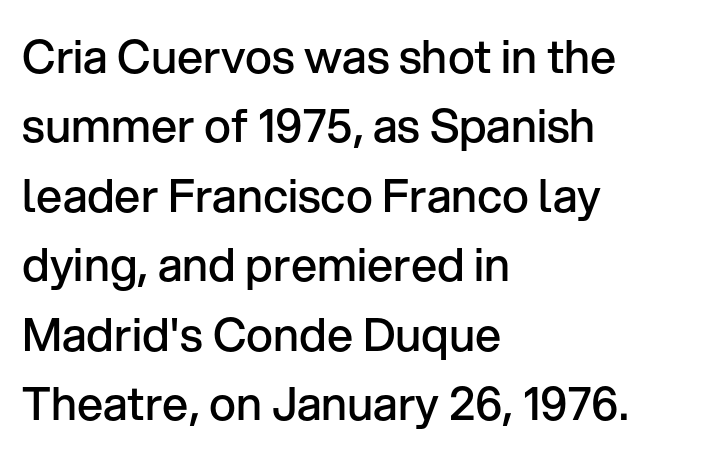
The image shows 46 px semibold sans-serif type, upright; set left-aligned, normal line spacing (1.51x), normal letter spacing, not underlined; low stroke contrast and a medium x-height.
